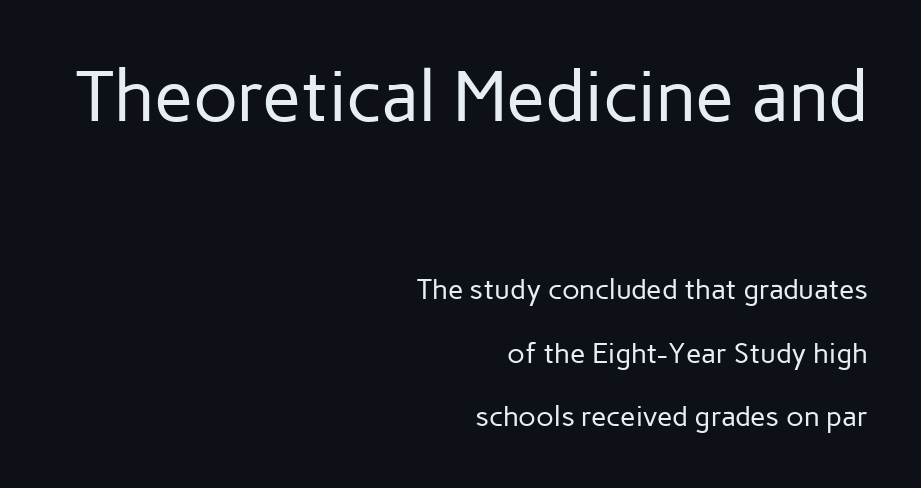
Q: Is the text bold? A: No.
Q: Is the text italic (slanted)? A: No, it is upright.
Q: Is the typeface a serif or a sans-serif typeface? A: Sans-serif.
Q: Is the text underlined? A: No.
Q: How is the paragraph aligned? A: Right-aligned.
Q: Is the spacing between letters normal or unusually wide? A: Normal.
Q: Is the spacing between lines tight, normal or loose? A: Loose.
Q: Which block of text is set in a larger size, the first (top) or the second (bottom)? A: The first (top) one.
Q: Width (condensed, normal, or wide)? A: Normal.
Q: Stroke contrast? A: Low.
Q: x-height? A: Medium.
Q: Monospaced? A: No.
